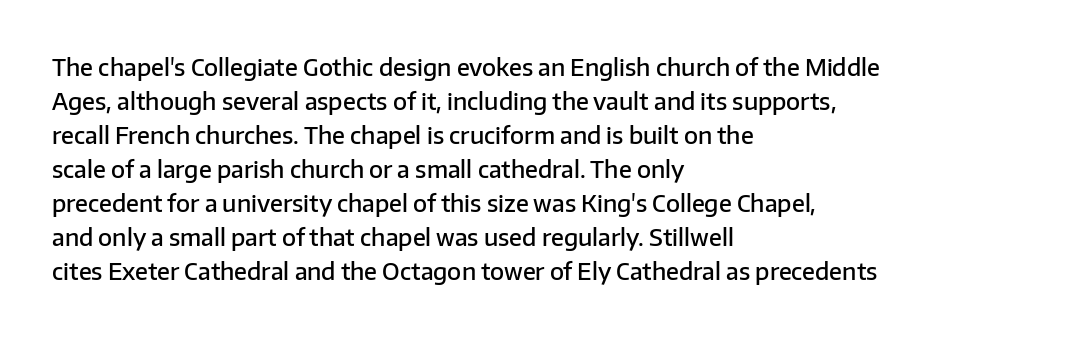
The image shows 23 px text type, upright; set left-aligned, normal line spacing (1.48x), normal letter spacing, not underlined.
